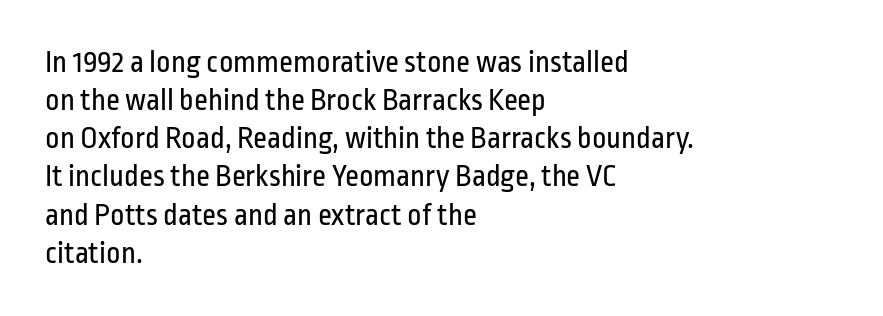
The image shows 31 px regular-weight, condensed sans-serif type, upright; set left-aligned, line spacing 1.23x, normal letter spacing, not underlined; low stroke contrast and a medium x-height.
